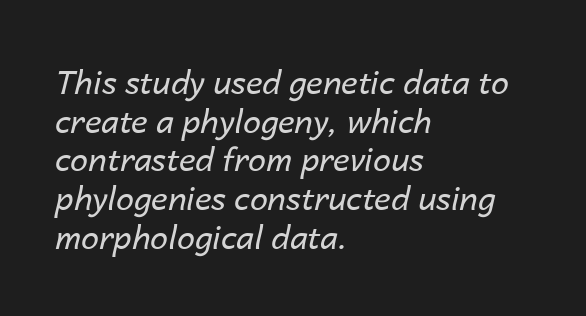
{"italic": "yes", "lean": "right", "slant_degrees": 14, "bold": "no", "weight": "regular", "width": "normal", "stroke_contrast": "low", "x_height": "medium", "monospaced": "no", "underline": "no", "align": "left", "line_spacing_ratio": 1.21, "letter_spacing": "normal", "letter_spacing_em": 0.0, "glyph_px": 32}
